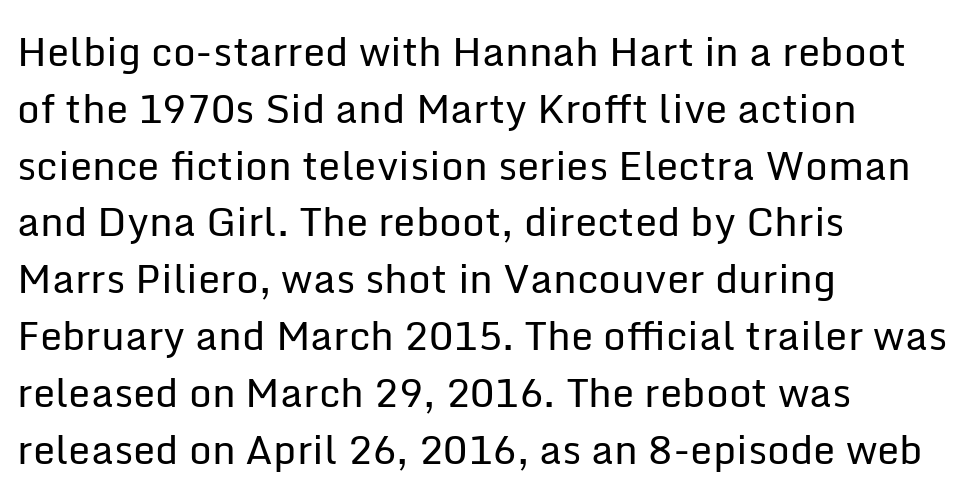
{"serif": "no", "italic": "no", "bold": "no", "weight": "regular", "width": "normal", "stroke_contrast": "low", "x_height": "medium", "monospaced": "no", "underline": "no", "align": "left", "line_spacing": "normal", "line_spacing_ratio": 1.42, "letter_spacing": "normal", "letter_spacing_em": 0.0, "glyph_px": 40}
